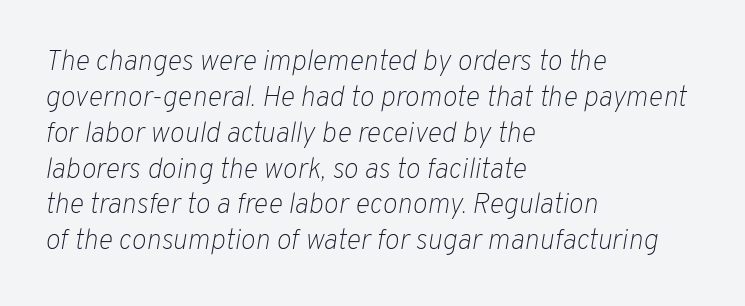
The image shows 28 px light type, italic (leaning right); set left-aligned, normal line spacing (1.28x), normal letter spacing, not underlined; low stroke contrast and a medium x-height.
